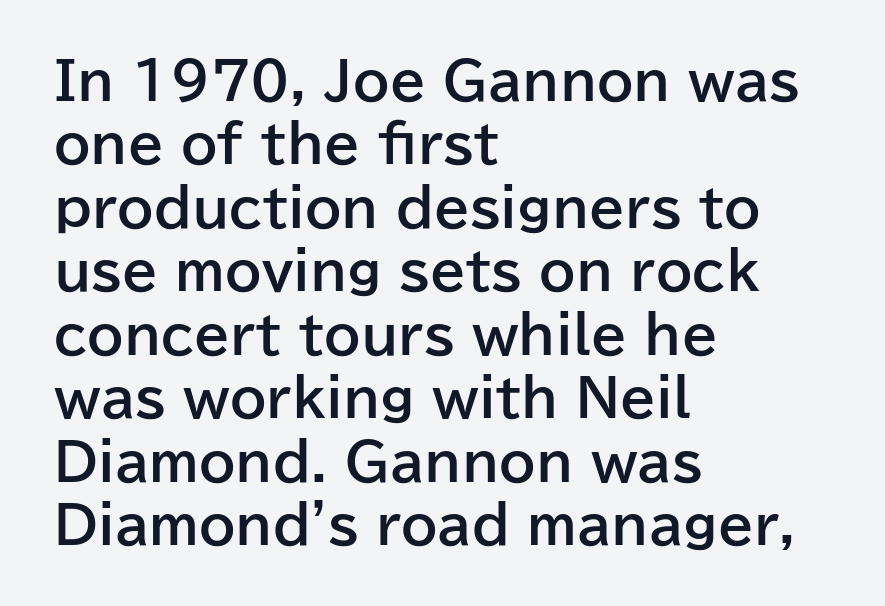
Note the varied advance widths — an 'i' is clearly narrower than an 'm'. Is the letter spacing exaggerated? No — it looks like the ordinary default. Emphasis by weight is at full strength: bold. Visually the block forms a straight wall on the left and a jagged coastline on the right. These lines are composed in type without serifs.
